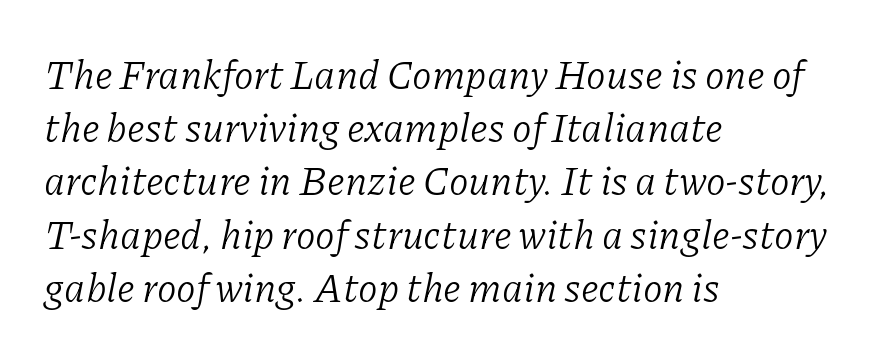
The image shows 40 px light serif type, italic (leaning right); set left-aligned, normal line spacing (1.33x), normal letter spacing, not underlined; low stroke contrast and a medium x-height.
